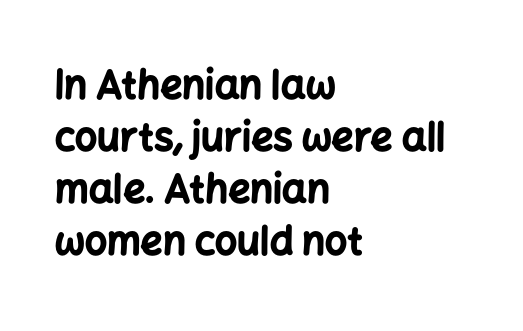
Q: Is the text bold? A: Yes.
Q: Is the text italic (slanted)? A: No, it is upright.
Q: Is the typeface a serif or a sans-serif typeface? A: Sans-serif.
Q: Is the text underlined? A: No.
Q: How is the paragraph aligned? A: Left-aligned.
Q: Is the spacing between letters normal or unusually wide? A: Normal.
Q: Is the spacing between lines tight, normal or loose? A: Normal.
Q: Width (condensed, normal, or wide)? A: Normal.
Q: Stroke contrast? A: Low.
Q: x-height? A: Medium.
Q: Monospaced? A: No.
